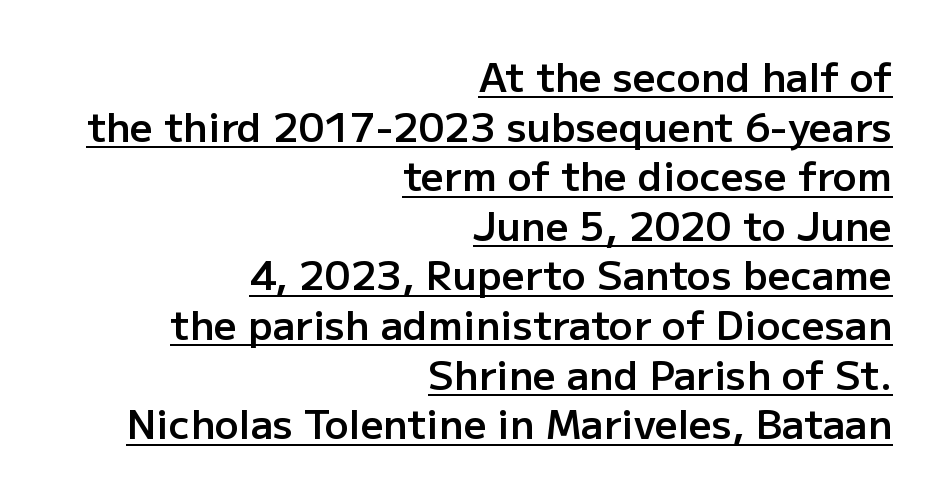
The image shows 40 px semibold sans-serif type, upright; set right-aligned, line spacing 1.24x, normal letter spacing, underlined; low stroke contrast and a medium x-height.
